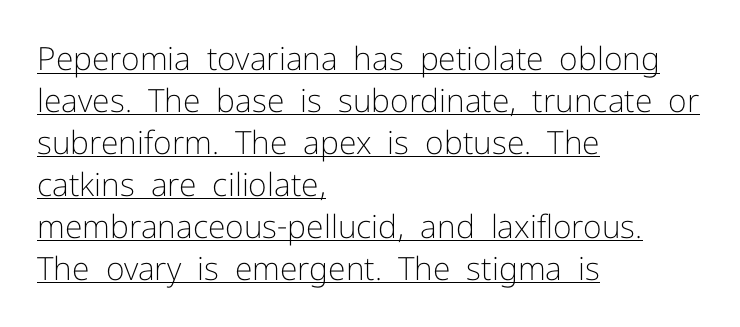
The axis of the letterforms is exactly vertical. These lines sit exactly where default settings would place them. Line starts are locked; line ends wander. The typeface has the unassuming heft of standard copy or less.
